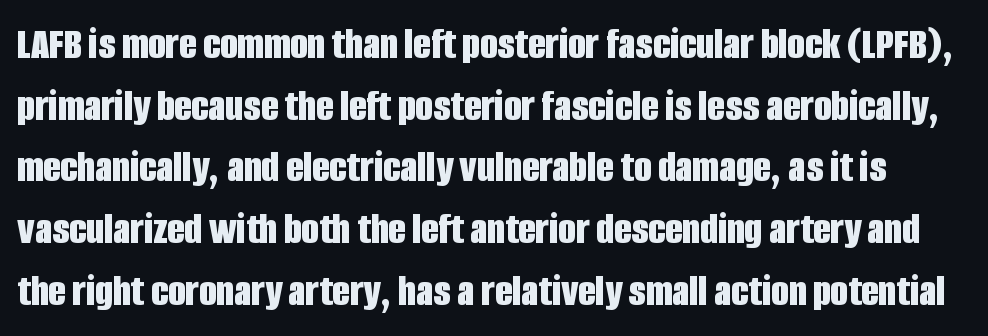
Q: Is the text bold? A: Yes.
Q: Is the text italic (slanted)? A: No, it is upright.
Q: Is the typeface a serif or a sans-serif typeface? A: Sans-serif.
Q: Is the text underlined? A: No.
Q: Is the spacing between letters normal or unusually wide? A: Normal.
Q: Is the spacing between lines tight, normal or loose? A: Normal.
Q: Width (condensed, normal, or wide)? A: Condensed.
Q: Stroke contrast? A: Low.
Q: x-height? A: Large.
Q: Monospaced? A: No.
